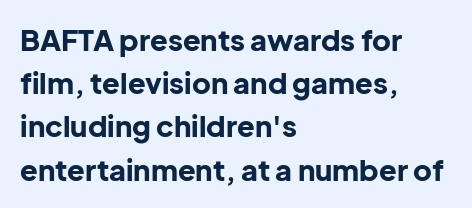
Q: Is the text bold? A: Yes.
Q: Is the text italic (slanted)? A: No, it is upright.
Q: Is the typeface a serif or a sans-serif typeface? A: Sans-serif.
Q: Is the text underlined? A: No.
Q: How is the paragraph aligned? A: Left-aligned.
Q: Is the spacing between letters normal or unusually wide? A: Normal.
Q: Is the spacing between lines tight, normal or loose? A: Normal.
Q: Width (condensed, normal, or wide)? A: Normal.
Q: Stroke contrast? A: Low.
Q: x-height? A: Medium.
Q: Monospaced? A: No.
